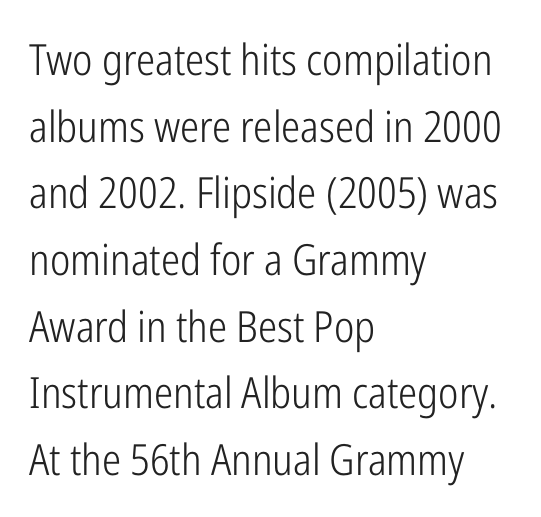
{"serif": "no", "italic": "no", "bold": "no", "weight": "light", "width": "condensed", "stroke_contrast": "low", "x_height": "medium", "monospaced": "no", "underline": "no", "align": "left", "line_spacing": "normal", "line_spacing_ratio": 1.55, "letter_spacing": "normal", "letter_spacing_em": 0.0, "glyph_px": 43}
